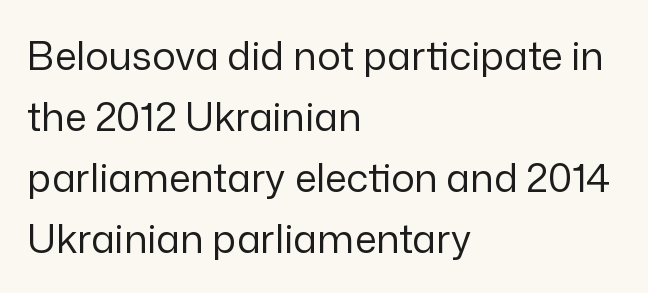
{"serif": "no", "italic": "no", "bold": "no", "weight": "regular", "width": "normal", "stroke_contrast": "low", "x_height": "medium", "monospaced": "no", "underline": "no", "align": "left", "line_spacing": "normal", "line_spacing_ratio": 1.56, "letter_spacing": "normal", "letter_spacing_em": 0.0, "glyph_px": 39}
